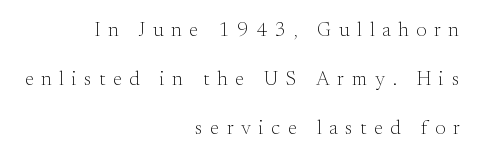
{"italic": "no", "bold": "no", "underline": "no", "align": "right", "line_spacing": "loose", "line_spacing_ratio": 2.46, "letter_spacing": "wide", "letter_spacing_em": 0.39, "glyph_px": 20}
